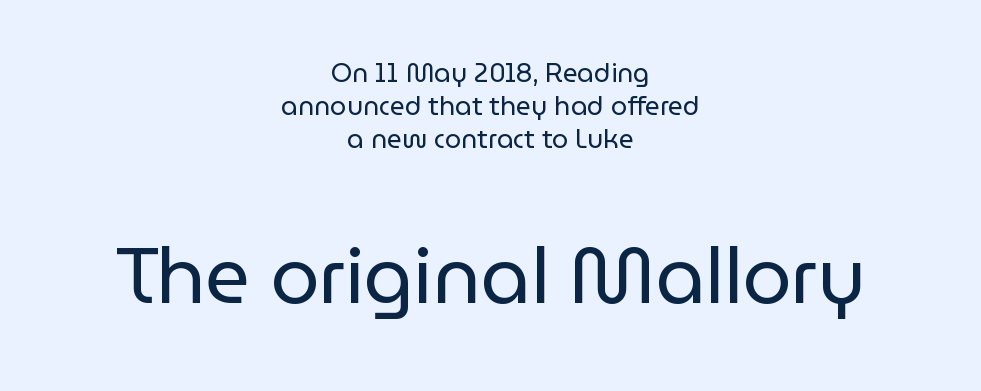
Is there much room between lines? A standard amount, neither cramped nor airy. Is this a heavy cut? Hardly; it is regular or lighter. To sum up the face: it is a sans, with no serifs. The words here are not underlined. Every character sits straight up, as roman type does.
